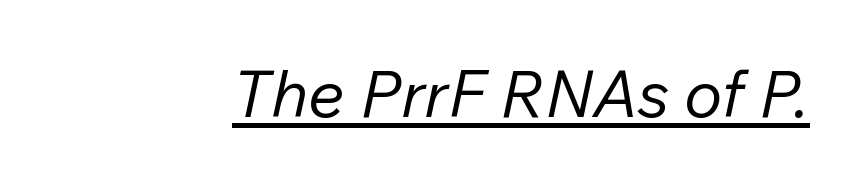
{"italic": "yes", "lean": "right", "slant_degrees": 12, "bold": "no", "weight": "regular", "width": "normal", "stroke_contrast": "low", "x_height": "medium", "monospaced": "no", "underline": "yes", "letter_spacing": "normal", "letter_spacing_em": 0.0, "glyph_px": 65}
